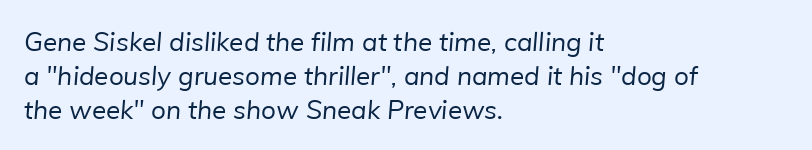
Heaviness? Minimal to ordinary, like unemphasized prose. The lines sit at an ordinary, default distance from one another. Nobody touched the tracking dial on this one. Line beginnings align vertically; line endings do not.
